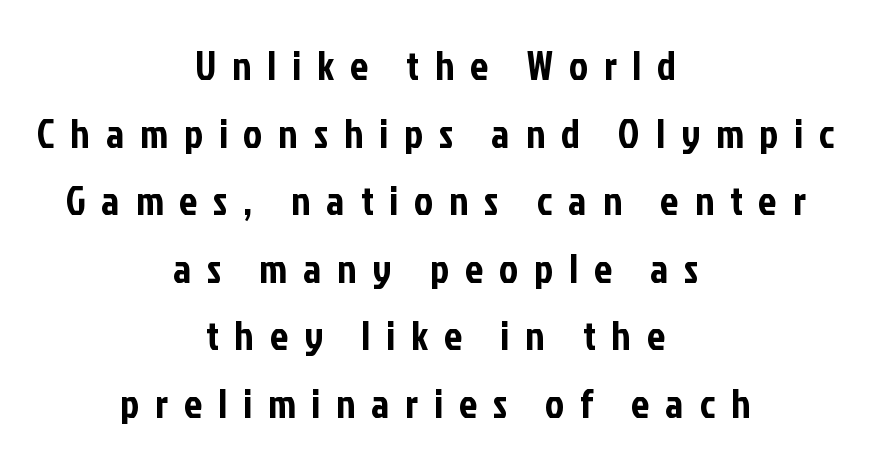
Q: Is the text italic (slanted)? A: No, it is upright.
Q: Is the typeface a serif or a sans-serif typeface? A: Sans-serif.
Q: Is the text underlined? A: No.
Q: How is the paragraph aligned? A: Centered.
Q: Is the spacing between letters normal or unusually wide? A: Unusually wide.
Q: Is the spacing between lines tight, normal or loose? A: Normal.
Q: Width (condensed, normal, or wide)? A: Condensed.
Q: Stroke contrast? A: Low.
Q: x-height? A: Medium.
Q: Monospaced? A: No.
